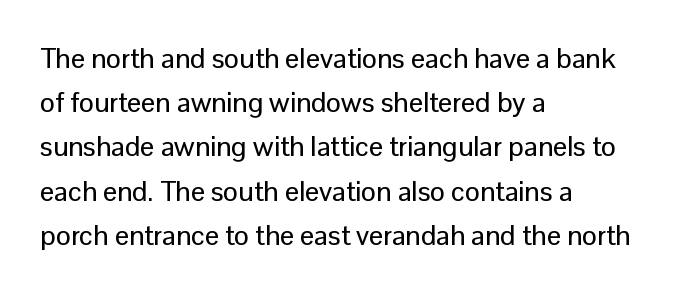
You could call the tracking neutral — neither tight nor loose. Typographically, this falls in the sans-serif category. Short and long lines alike share a common starting point at left. A typesetter would call this leading conventional body-copy spacing.
